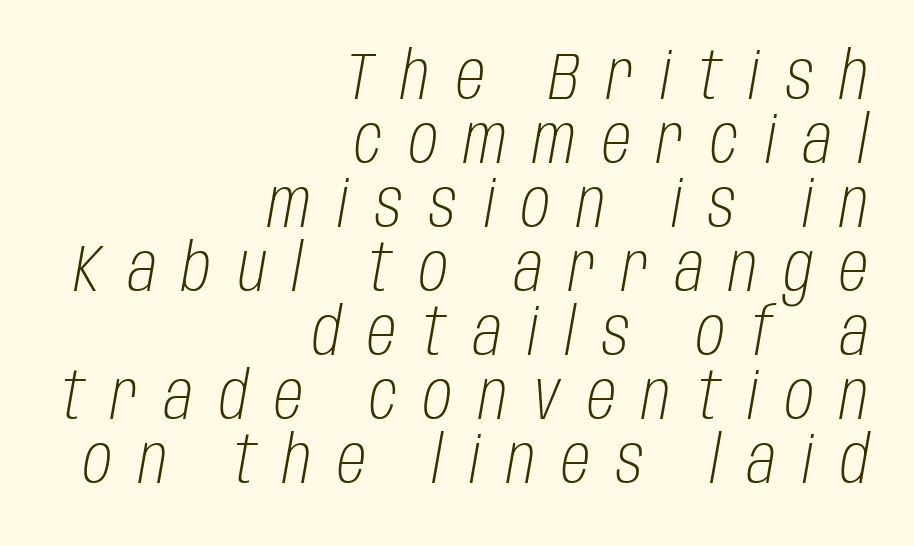
Q: Is the text bold? A: No.
Q: Is the text italic (slanted)? A: Yes, it leans right by about 10 degrees.
Q: Is the text underlined? A: No.
Q: How is the paragraph aligned? A: Right-aligned.
Q: Is the spacing between letters normal or unusually wide? A: Unusually wide.
Q: Is the spacing between lines tight, normal or loose? A: Tight.
Q: Width (condensed, normal, or wide)? A: Condensed.
Q: Stroke contrast? A: Low.
Q: x-height? A: Large.
Q: Monospaced? A: No.
